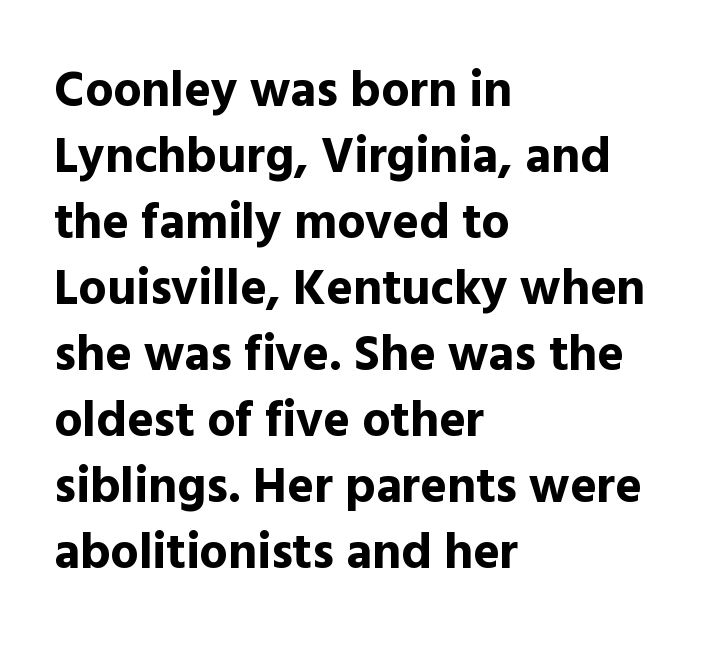
The image shows 50 px bold sans-serif type, upright; set left-aligned, normal line spacing (1.32x), normal letter spacing, not underlined; a medium x-height.
